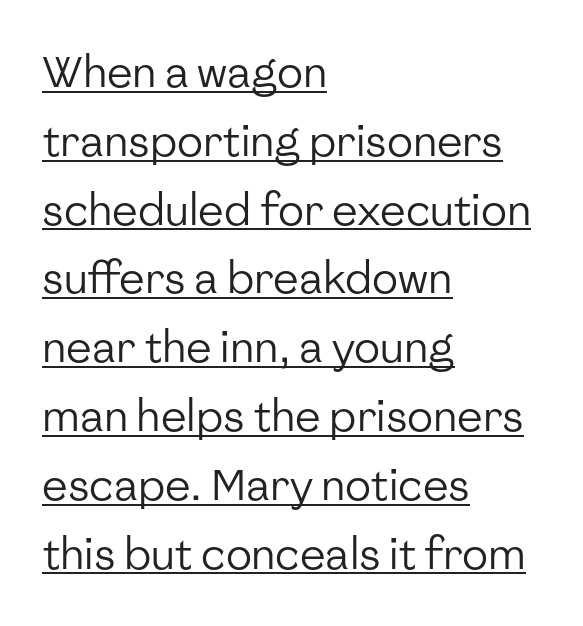
{"serif": "no", "italic": "no", "bold": "no", "weight": "regular", "width": "normal", "stroke_contrast": "low", "x_height": "medium", "monospaced": "no", "underline": "yes", "align": "left", "line_spacing": "normal", "line_spacing_ratio": 1.6, "letter_spacing": "normal", "letter_spacing_em": 0.0, "glyph_px": 43}
